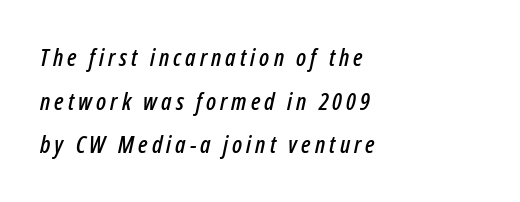
The image shows 24 px text type, italic (leaning right); set left-aligned, line spacing 1.82x, not underlined.
